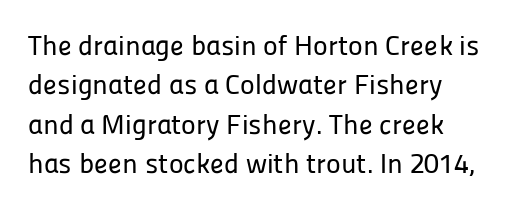
{"serif": "no", "italic": "no", "width": "normal", "stroke_contrast": "low", "x_height": "medium", "monospaced": "no", "underline": "no", "align": "left", "line_spacing": "normal", "line_spacing_ratio": 1.41, "letter_spacing": "normal", "letter_spacing_em": 0.0, "glyph_px": 28}
